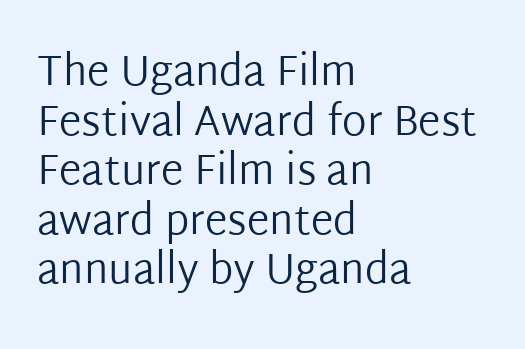
Tall strokes in this sample are plumb rather than angled. Are there feet on the stems? There aren't — it's a sans. The strokes are not fattened; the text isn't bold. The strip under each line holds only bare page. Observe the ordinary spacing: letters are neighbours, not strangers. The face used here is proportionally spaced, like ordinary book or web type.
